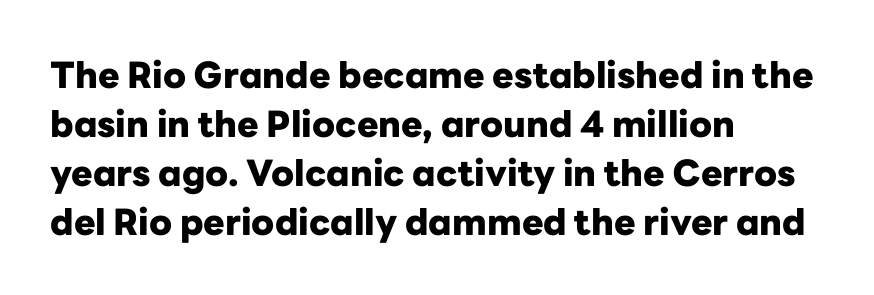
The lines are quadded left. The leading is moderate, giving the passage an even texture. Strong, thick strokes mark this as bold type. A typesetter would label this face a sans.
